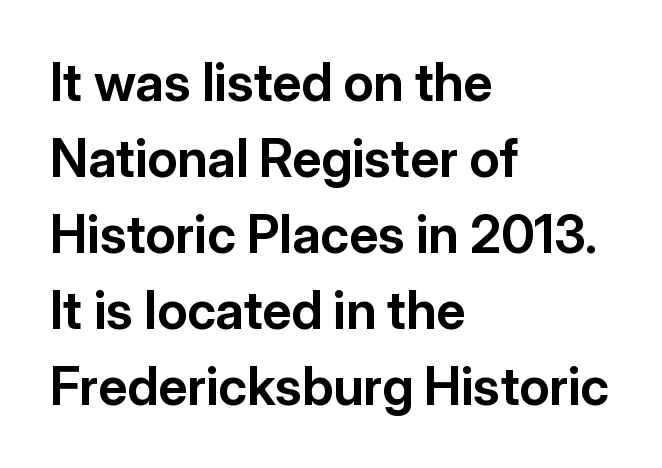
{"serif": "no", "italic": "no", "bold": "yes", "weight": "bold", "width": "normal", "stroke_contrast": "low", "x_height": "medium", "monospaced": "no", "underline": "no", "align": "left", "line_spacing": "normal", "line_spacing_ratio": 1.46, "letter_spacing": "normal", "letter_spacing_em": 0.0, "glyph_px": 52}
